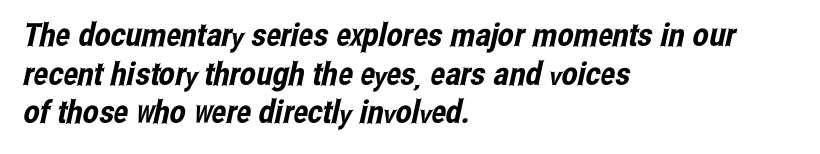
Anything drawn beneath the words? Only blank space. Short note: letters normally spaced. Look at the bottom of the vertical strokes: they stop flat, with no serifs. Compared with a centered layout, this one pins lines to the left instead. Varying glyph widths throughout — classic text-font behaviour.
